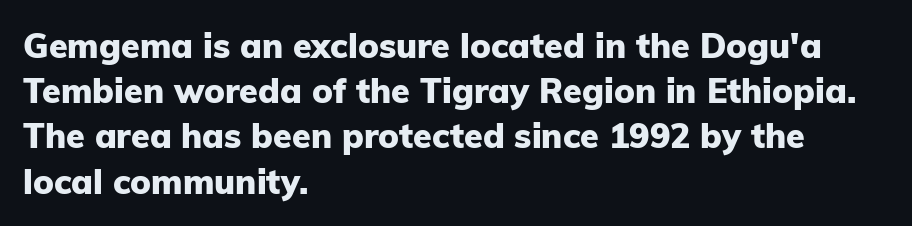
Q: Is the text bold? A: Yes.
Q: Is the text italic (slanted)? A: No, it is upright.
Q: Is the typeface a serif or a sans-serif typeface? A: Sans-serif.
Q: Is the text underlined? A: No.
Q: How is the paragraph aligned? A: Left-aligned.
Q: Is the spacing between letters normal or unusually wide? A: Normal.
Q: Is the spacing between lines tight, normal or loose? A: Normal.
Q: Width (condensed, normal, or wide)? A: Normal.
Q: Stroke contrast? A: Low.
Q: x-height? A: Medium.
Q: Monospaced? A: No.
